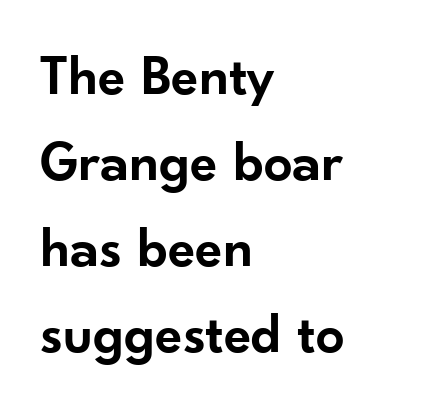
Q: Is the text bold? A: Semi-bold.
Q: Is the text italic (slanted)? A: No, it is upright.
Q: Is the typeface a serif or a sans-serif typeface? A: Sans-serif.
Q: Is the text underlined? A: No.
Q: How is the paragraph aligned? A: Left-aligned.
Q: Is the spacing between letters normal or unusually wide? A: Normal.
Q: Is the spacing between lines tight, normal or loose? A: Normal.
Q: Width (condensed, normal, or wide)? A: Normal.
Q: Stroke contrast? A: Low.
Q: x-height? A: Small.
Q: Monospaced? A: No.
